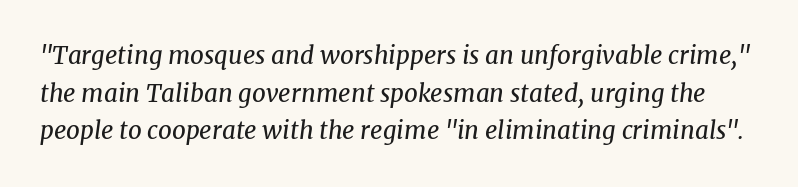
Q: Is the text bold? A: No.
Q: Is the text italic (slanted)? A: Yes, it leans right by about 8 degrees.
Q: Is the text underlined? A: No.
Q: Is the spacing between letters normal or unusually wide? A: Normal.
Q: Is the spacing between lines tight, normal or loose? A: Normal.
